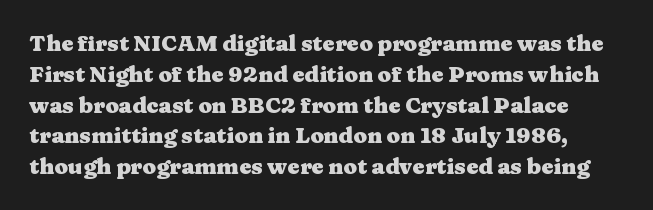
Q: Is the text bold? A: Yes.
Q: Is the text italic (slanted)? A: No, it is upright.
Q: Is the text underlined? A: No.
Q: Is the spacing between letters normal or unusually wide? A: Normal.
Q: Is the spacing between lines tight, normal or loose? A: Normal.
